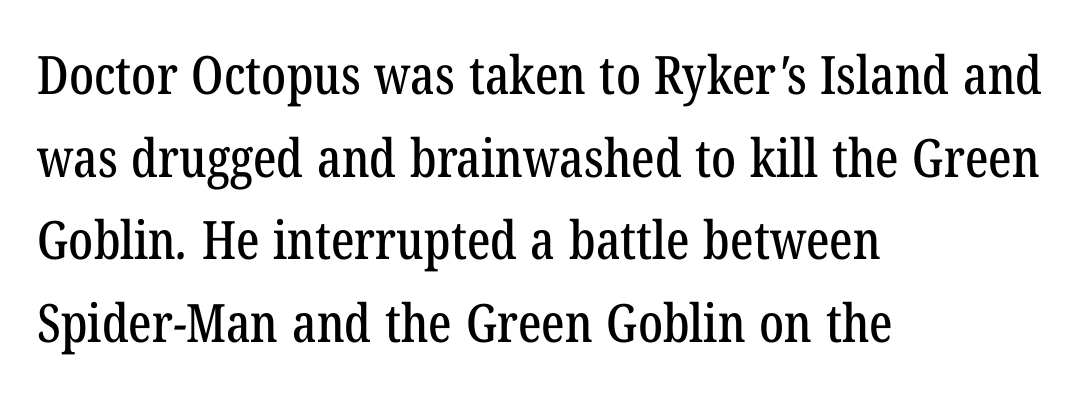
The image shows 53 px condensed serif type; set left-aligned, normal line spacing (1.56x), normal letter spacing, not underlined; low stroke contrast and a medium x-height.
